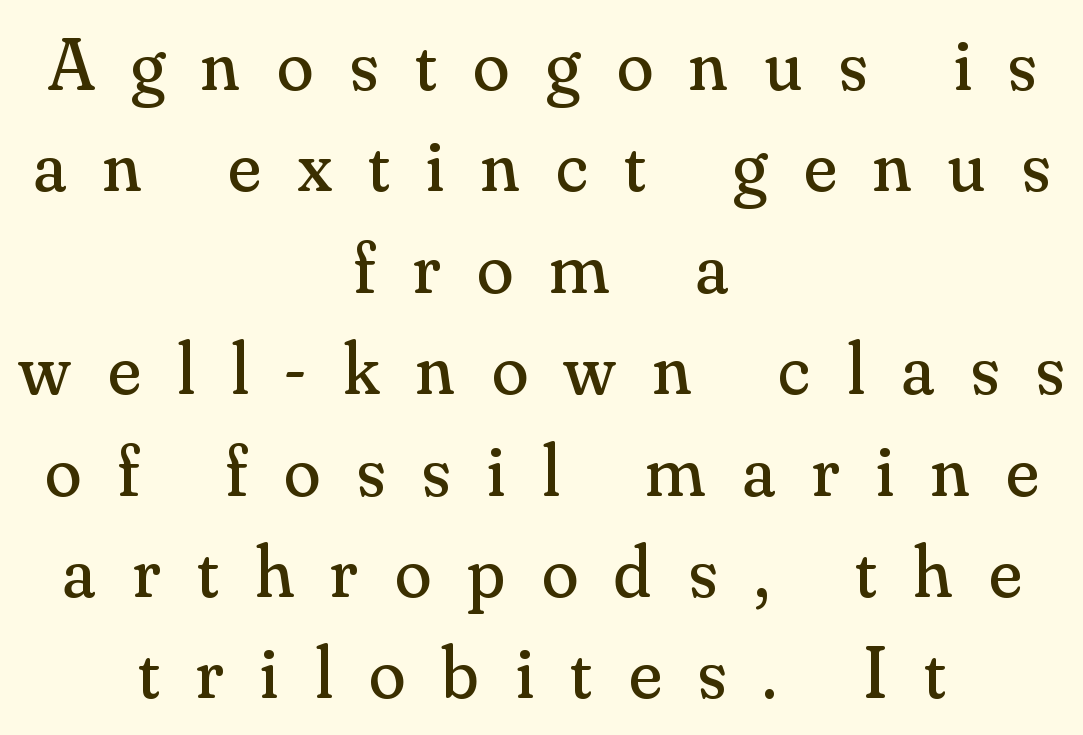
{"serif": "yes", "italic": "no", "bold": "no", "weight": "regular", "width": "normal", "stroke_contrast": "medium", "x_height": "small", "monospaced": "no", "underline": "no", "align": "center", "line_spacing": "normal", "line_spacing_ratio": 1.37, "letter_spacing": "wide", "letter_spacing_em": 0.5, "glyph_px": 74}
